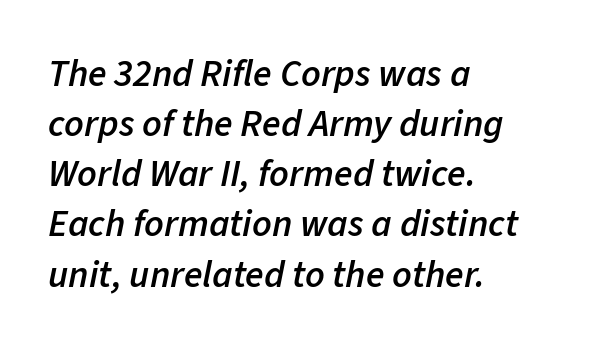
Slanted lettering throughout. Honestly, the row spacing looks completely unremarkable. Think of a printed novel: that variable character pitch is what you see here. Every row of glyphs begins at an identical x-position on the left. The string is rendered with underlining switched off. In terms of weight, the rendering is demibold, just under bold.
